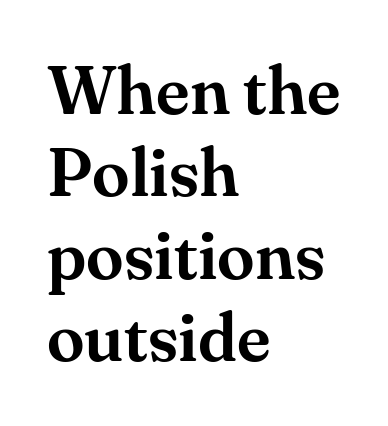
{"serif": "yes", "italic": "no", "width": "normal", "stroke_contrast": "medium", "x_height": "small", "monospaced": "no", "underline": "no", "align": "left", "line_spacing_ratio": 1.21, "letter_spacing": "normal", "letter_spacing_em": 0.0, "glyph_px": 68}
